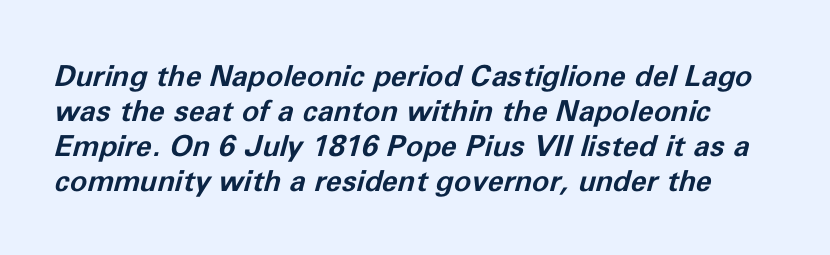
{"italic": "yes", "lean": "right", "slant_degrees": 11, "bold": "yes", "weight": "bold", "width": "normal", "stroke_contrast": "low", "x_height": "medium", "monospaced": "no", "underline": "no", "line_spacing_ratio": 1.21, "letter_spacing": "normal", "letter_spacing_em": 0.0, "glyph_px": 29}
